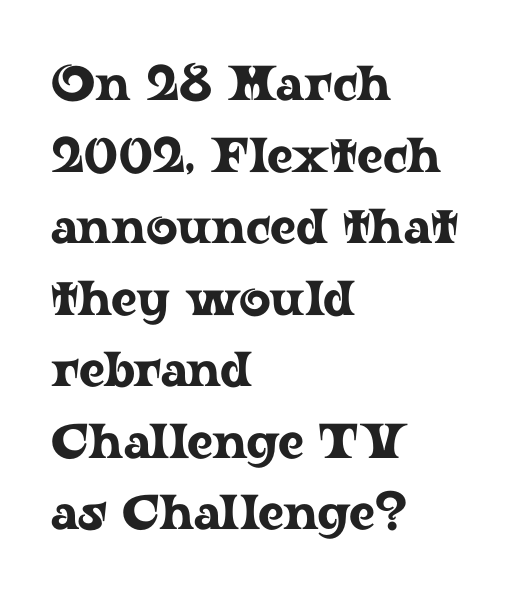
Q: Is the text italic (slanted)? A: No, it is upright.
Q: Is the typeface a serif or a sans-serif typeface? A: Serif.
Q: Is the text underlined? A: No.
Q: How is the paragraph aligned? A: Left-aligned.
Q: Is the spacing between letters normal or unusually wide? A: Normal.
Q: Is the spacing between lines tight, normal or loose? A: Normal.
Q: Width (condensed, normal, or wide)? A: Wide.
Q: Stroke contrast? A: Low.
Q: x-height? A: Medium.
Q: Monospaced? A: No.
